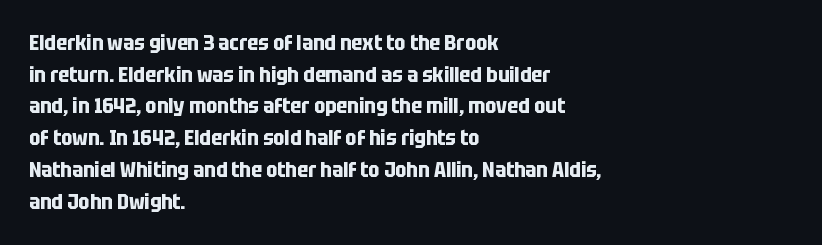
This is roman type, the default non-slanted kind. Observe the ordinary spacing: letters are neighbours, not strangers. The space between consecutive lines is moderate. Leftover space on each line is placed entirely after the last word. The string is rendered with underlining switched off. What weight is shown? A full bold with thick strokes.
